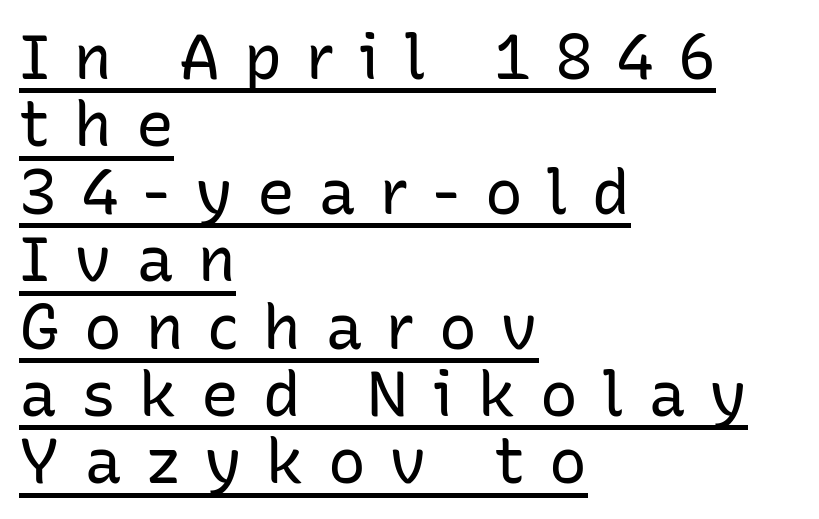
Reading down the block, your eye returns to a fixed left position each line. The letters advance in unequal steps, a hallmark of proportional type. Words appear elongated and porous because spacing is wide. The cut favours lightness, reaching ordinary text weight at its darkest. These characters rest on top of a visible drawn line. This rendering employs a face without finishing strokes, i.e., a sans-serif.
